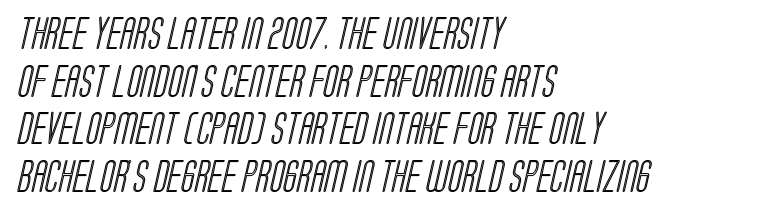
The image shows 32 px condensed type; set left-aligned, normal line spacing (1.49x), normal letter spacing, not underlined; a large x-height.
